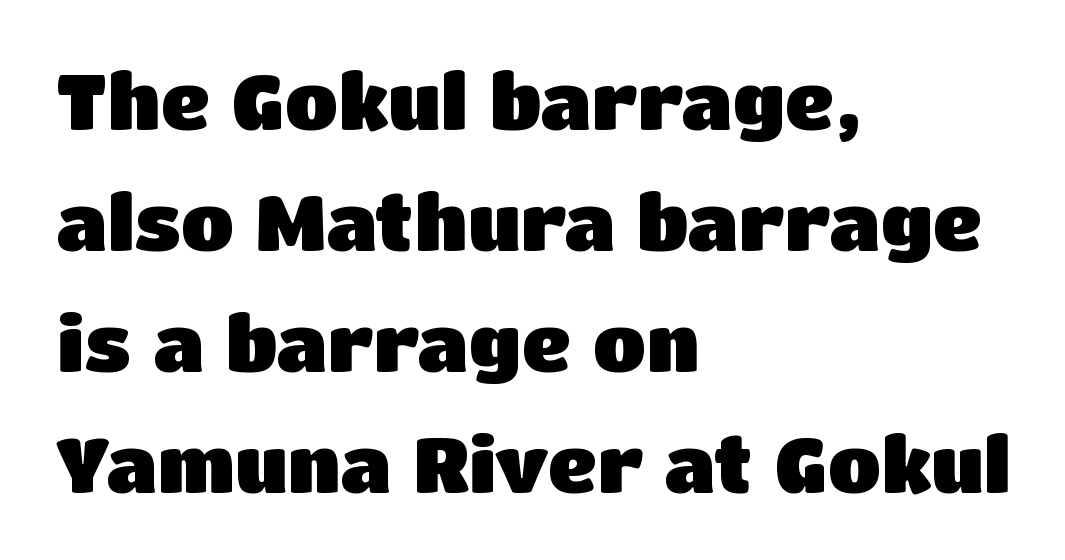
Q: Is the text bold? A: Yes.
Q: Is the text italic (slanted)? A: No, it is upright.
Q: Is the typeface a serif or a sans-serif typeface? A: Sans-serif.
Q: Is the text underlined? A: No.
Q: How is the paragraph aligned? A: Left-aligned.
Q: Is the spacing between letters normal or unusually wide? A: Normal.
Q: Is the spacing between lines tight, normal or loose? A: Normal.
Q: Width (condensed, normal, or wide)? A: Normal.
Q: Stroke contrast? A: Low.
Q: x-height? A: Large.
Q: Monospaced? A: No.
